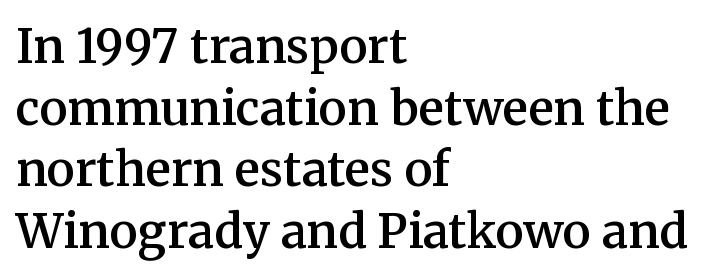
The image shows 47 px semibold serif type, upright; set left-aligned, normal line spacing (1.31x), normal letter spacing, not underlined; medium stroke contrast and a medium x-height.
